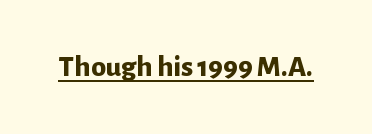
The image shows 30 px bold sans-serif type, upright; set normal letter spacing, underlined; low stroke contrast and a medium x-height.
